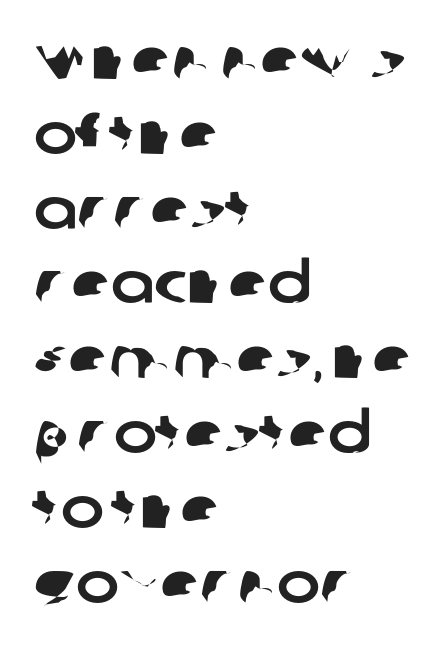
The image shows 58 px sans-serif type; set left-aligned, normal line spacing (1.29x), normal letter spacing, not underlined; low stroke contrast and a large x-height.
